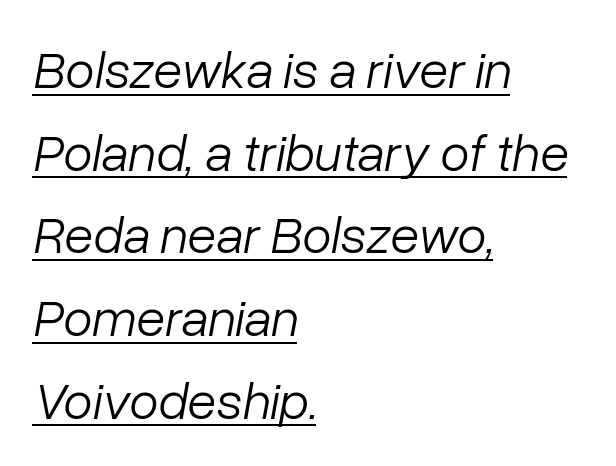
{"italic": "yes", "lean": "right", "slant_degrees": 10, "bold": "no", "weight": "light", "width": "normal", "stroke_contrast": "low", "x_height": "medium", "monospaced": "no", "underline": "yes", "align": "left", "line_spacing": "normal", "line_spacing_ratio": 1.56, "letter_spacing": "normal", "letter_spacing_em": 0.0, "glyph_px": 53}
